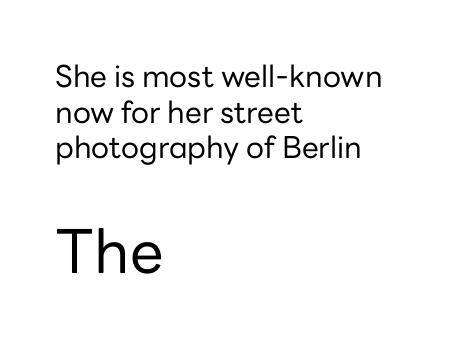
In CSS terms this would be text-align: left. The rendering enlarges the type as you move from the upper chunk to the lower. Every character sits straight up, as roman type does. Descenders hang freely into open space.
